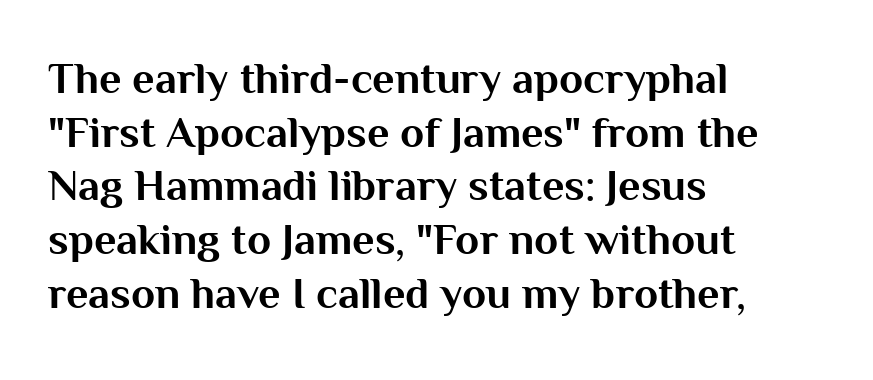
Line beginnings align vertically; line endings do not. Between one letter and the next there's only the usual sliver of space. Caption: bold face, heavy strokes. Vertical strokes here are truly vertical. The face used here is proportionally spaced, like ordinary book or web type. The zone under the glyphs is completely vacant.
